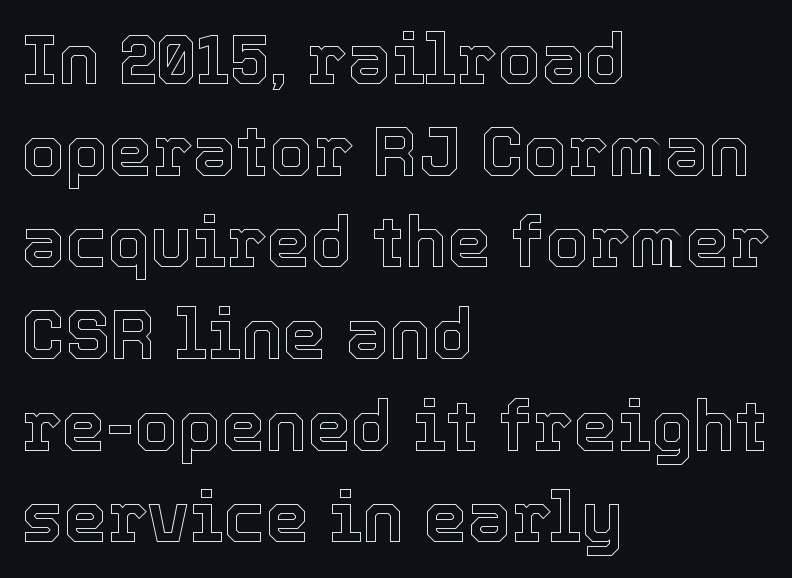
The image shows 70 px text type, upright; set left-aligned, normal line spacing (1.31x), normal letter spacing, not underlined; a medium x-height.
